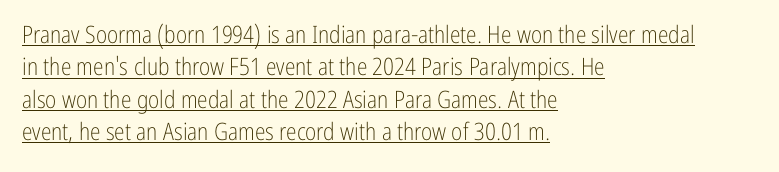
The image shows 24 px text type, upright; set left-aligned, normal line spacing (1.35x), normal letter spacing, underlined.
